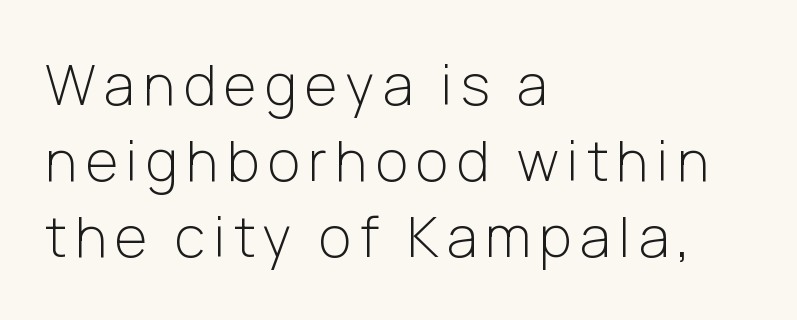
The image shows 56 px light sans-serif type, upright; set left-aligned, normal line spacing (1.36x), not underlined; low stroke contrast and a medium x-height.
